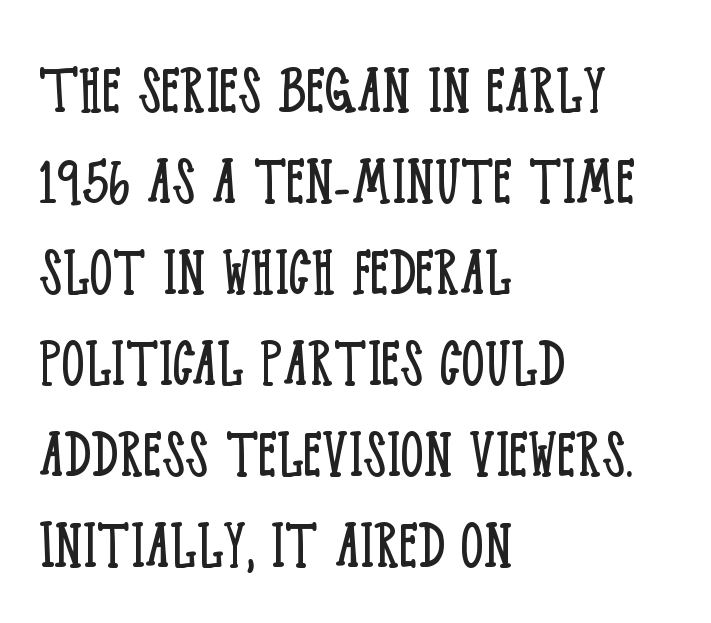
Q: Is the text bold? A: No.
Q: Is the text italic (slanted)? A: No, it is upright.
Q: Is the typeface a serif or a sans-serif typeface? A: Serif.
Q: Is the text underlined? A: No.
Q: How is the paragraph aligned? A: Left-aligned.
Q: Is the spacing between letters normal or unusually wide? A: Normal.
Q: Width (condensed, normal, or wide)? A: Condensed.
Q: Stroke contrast? A: Low.
Q: x-height? A: Large.
Q: Monospaced? A: No.
